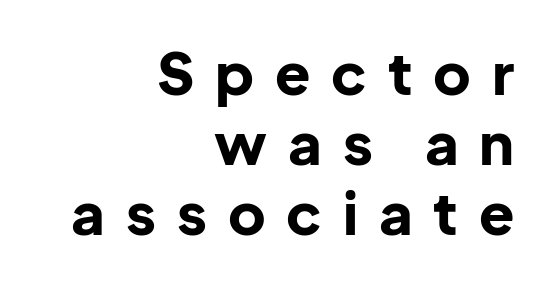
{"serif": "no", "italic": "no", "bold": "yes", "weight": "bold", "width": "normal", "stroke_contrast": "low", "x_height": "medium", "monospaced": "no", "underline": "no", "align": "right", "line_spacing_ratio": 1.21, "letter_spacing": "wide", "letter_spacing_em": 0.36, "glyph_px": 58}
